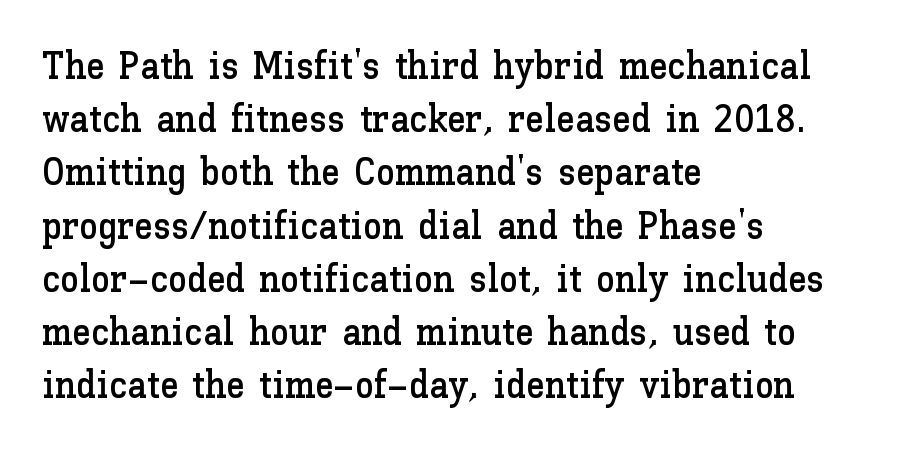
Line beginnings align vertically; line endings do not. The designer left line spacing at the default. The letters stand upright; this is a roman face. A clean baseline with only descenders dipping below it. How are the letters spaced? Ordinarily, with no added tracking.
